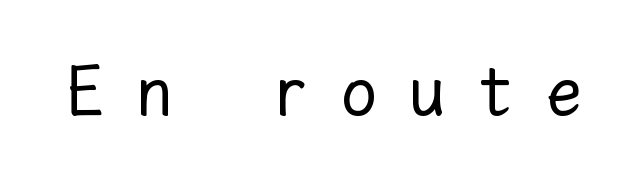
Is this a fixed-width face? Yes — each glyph sits in an identical cell. Nope, not italic — everything's standing straight. The rendering inserts visible extra space after every character. The gap between lines stays unmarked. Is the stroke heavy? The answer is a plain regular-or-lighter.
